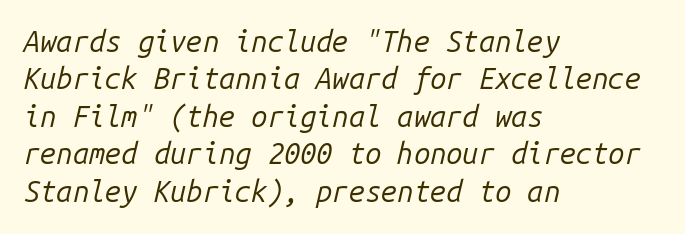
The image shows 29 px regular-weight type, italic (leaning right), monospaced; set left-aligned, normal line spacing (1.29x), normal letter spacing, not underlined; low stroke contrast and a medium x-height.
